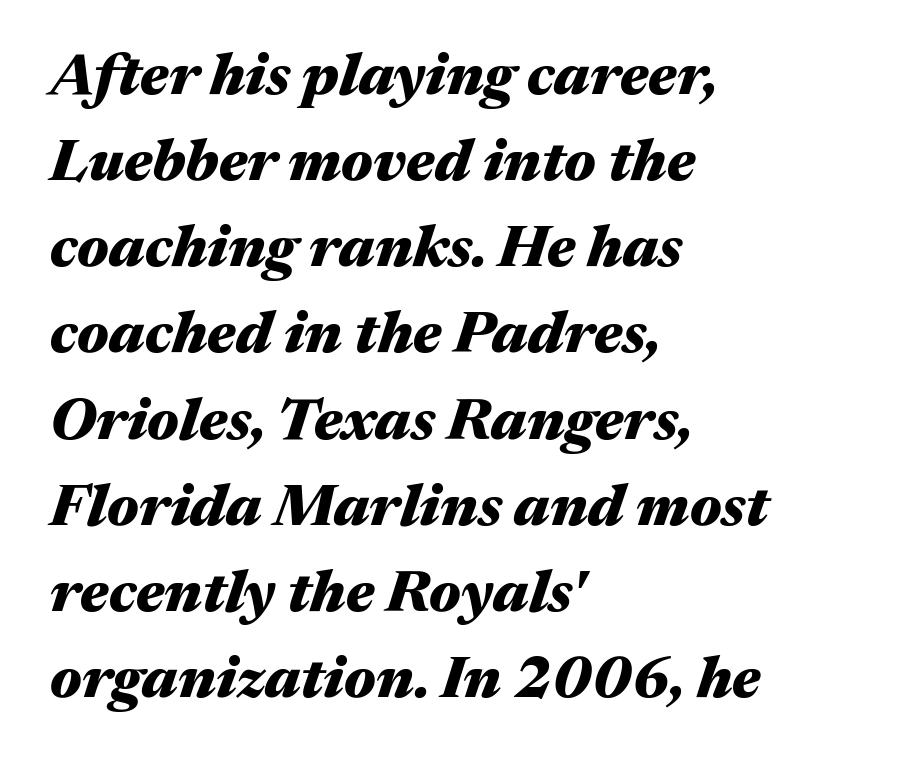
Anything drawn beneath the words? Only blank space. Each letter keeps its own natural width here, so spacing adapts to shape. This sample keeps an unexceptional amount of space between lines. This sample uses plain, unmodified letter spacing. The typesetter chose a ragged-right arrangement here. The strokes are fattened all the way to bold.
